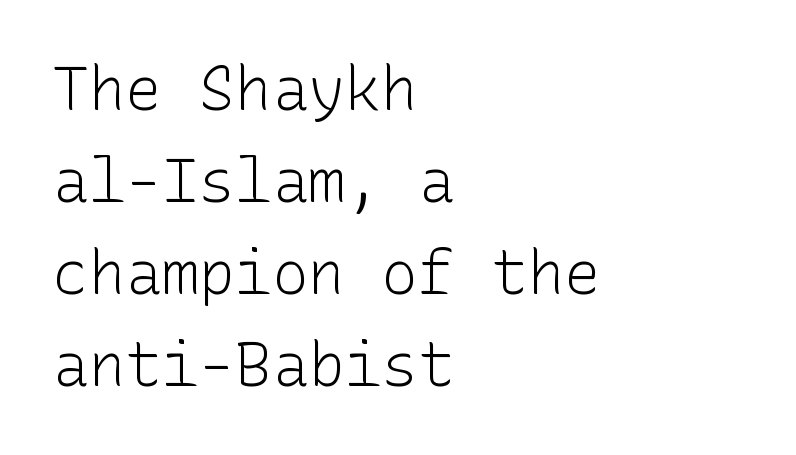
{"serif": "no", "italic": "no", "bold": "no", "weight": "light", "width": "normal", "stroke_contrast": "low", "x_height": "medium", "underline": "no", "align": "left", "line_spacing": "normal", "line_spacing_ratio": 1.51, "letter_spacing": "normal", "letter_spacing_em": 0.0, "glyph_px": 61}
